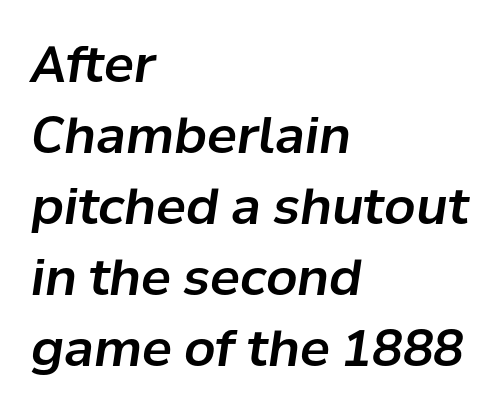
The image shows 50 px text type, italic (leaning right); set left-aligned, normal line spacing (1.42x), normal letter spacing, not underlined; low stroke contrast and a medium x-height.
